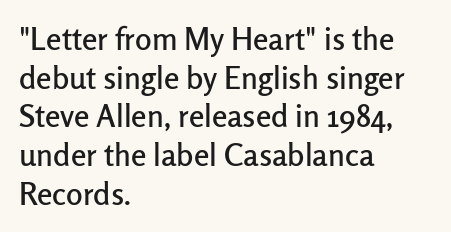
{"serif": "no", "italic": "no", "width": "normal", "stroke_contrast": "low", "x_height": "medium", "monospaced": "no", "underline": "no", "align": "left", "line_spacing": "normal", "line_spacing_ratio": 1.25, "letter_spacing": "normal", "letter_spacing_em": 0.0, "glyph_px": 31}
